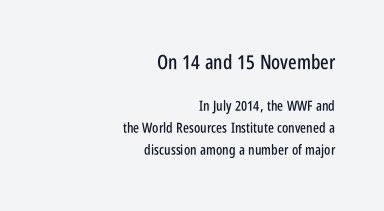
Q: Is the text italic (slanted)? A: No, it is upright.
Q: Is the text underlined? A: No.
Q: How is the paragraph aligned? A: Right-aligned.
Q: Is the spacing between letters normal or unusually wide? A: Normal.
Q: Is the spacing between lines tight, normal or loose? A: Normal.
Q: Which block of text is set in a larger size, the first (top) or the second (bottom)? A: The first (top) one.
